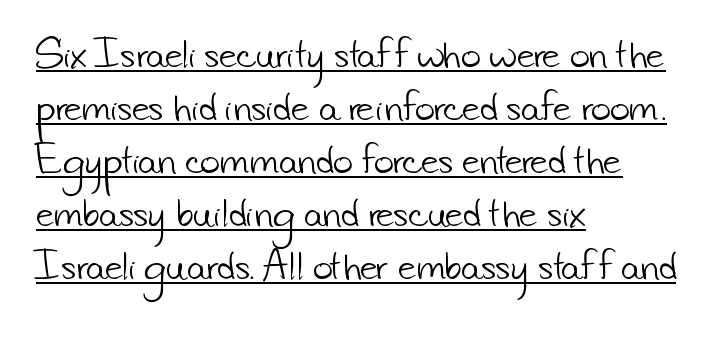
The image shows 34 px light sans-serif type; set left-aligned, normal line spacing (1.56x), normal letter spacing, underlined; low stroke contrast and a small x-height.
